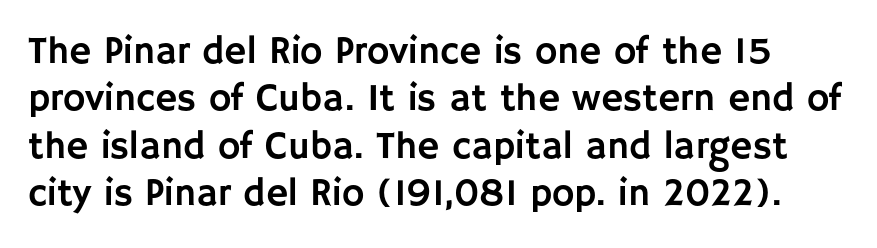
The image shows 38 px sans-serif type, upright; set normal line spacing (1.25x), normal letter spacing, not underlined; low stroke contrast and a large x-height.
